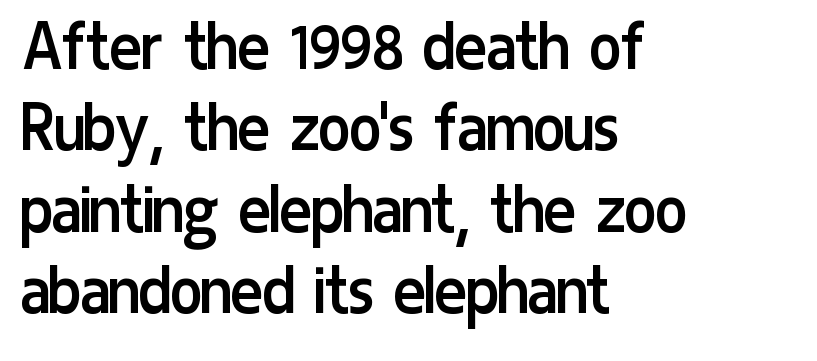
{"serif": "no", "italic": "no", "bold": "no", "weight": "regular", "width": "condensed", "stroke_contrast": "low", "x_height": "medium", "monospaced": "no", "underline": "no", "align": "left", "line_spacing": "tight", "line_spacing_ratio": 1.07, "letter_spacing": "normal", "letter_spacing_em": 0.0, "glyph_px": 76}
